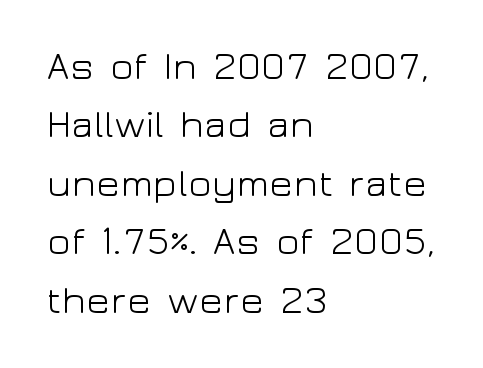
No feet cap the strokes, marking this as sans-serif type. Each letter keeps its own natural width here, so spacing adapts to shape. Is there any slant? The stems are plumb. The rag falls on the right side of this text block. Students, observe: this is what conventionally led text looks like. Each word holds together tightly as a unit, with standard inter-letter gaps.
